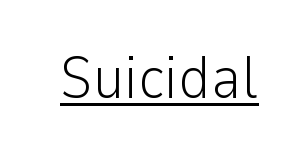
Q: Is the text bold? A: No.
Q: Is the text italic (slanted)? A: No, it is upright.
Q: Is the typeface a serif or a sans-serif typeface? A: Sans-serif.
Q: Is the text underlined? A: Yes.
Q: Is the spacing between letters normal or unusually wide? A: Normal.
Q: Width (condensed, normal, or wide)? A: Normal.
Q: Stroke contrast? A: Low.
Q: x-height? A: Medium.
Q: Monospaced? A: No.
